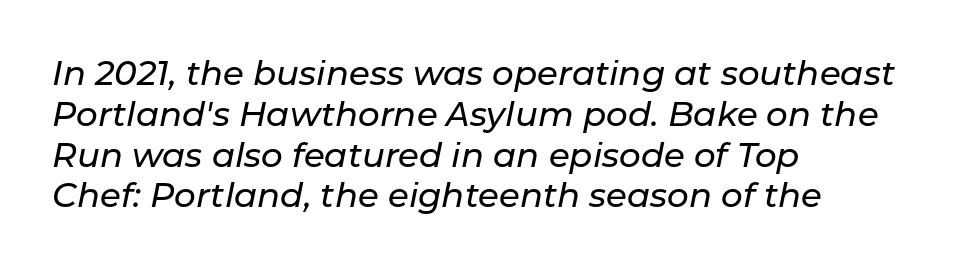
Tall strokes in this sample are angled rather than plumb. Where is the straight margin? On the left. Lines of text with bare space underneath. Proportional: the letters do not fall into vertical columns. Here the glyphs are tracked normally, forming tight word shapes.
